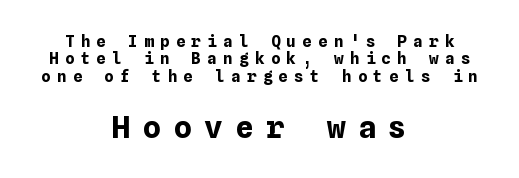
Q: Is the text bold? A: Yes.
Q: Is the text italic (slanted)? A: No, it is upright.
Q: Is the text underlined? A: No.
Q: How is the paragraph aligned? A: Centered.
Q: Is the spacing between letters normal or unusually wide? A: Unusually wide.
Q: Is the spacing between lines tight, normal or loose? A: Tight.
Q: Which block of text is set in a larger size, the first (top) or the second (bottom)? A: The second (bottom) one.
Q: Width (condensed, normal, or wide)? A: Normal.
Q: Stroke contrast? A: Low.
Q: x-height? A: Medium.
